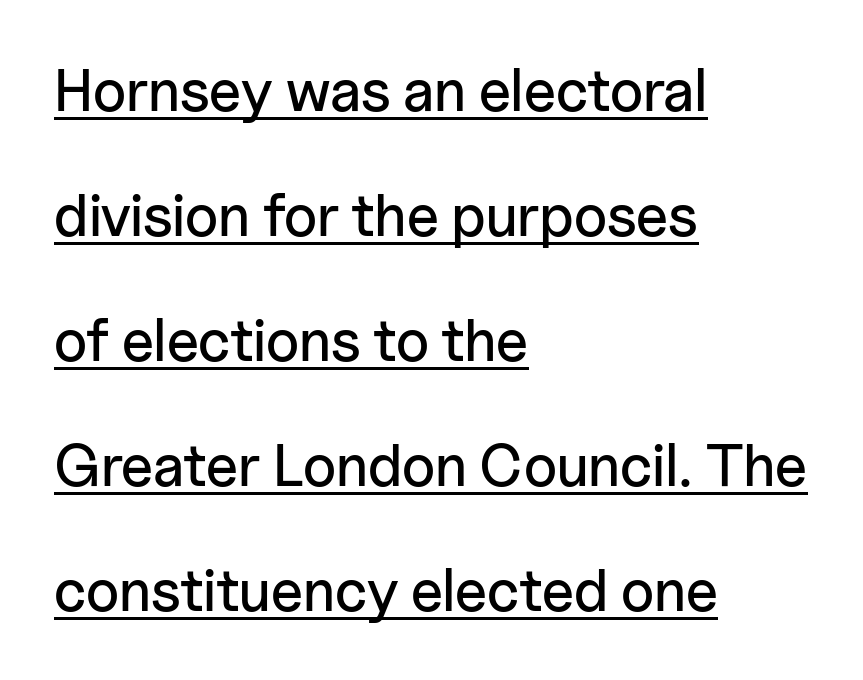
Does extra space separate the letters? No, they use regular spacing. Visually the block forms a straight wall on the left and a jagged coastline on the right. The rendering shows plain stroke endings on the letterforms — a sans-serif design. Underline: present.
